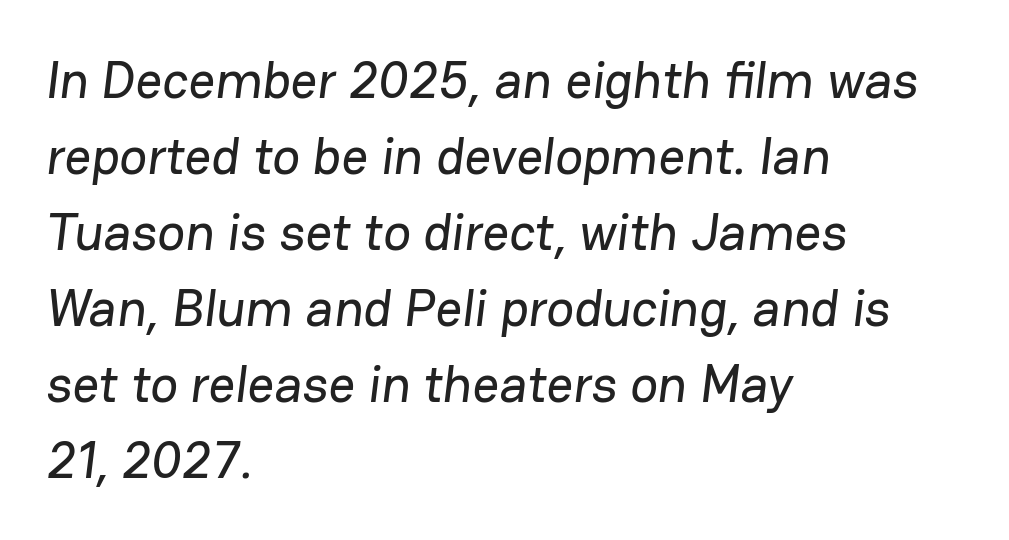
The image shows 52 px sans-serif type; set left-aligned, normal line spacing (1.46x), normal letter spacing, not underlined; low stroke contrast and a medium x-height.
